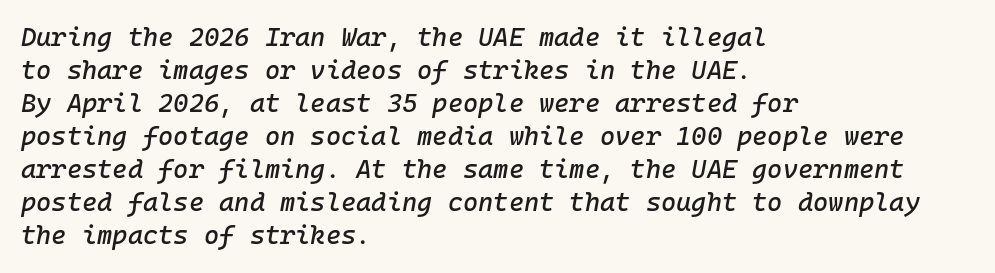
The image shows 26 px text type, italic (leaning right); set left-aligned, normal line spacing (1.27x), normal letter spacing, not underlined.
